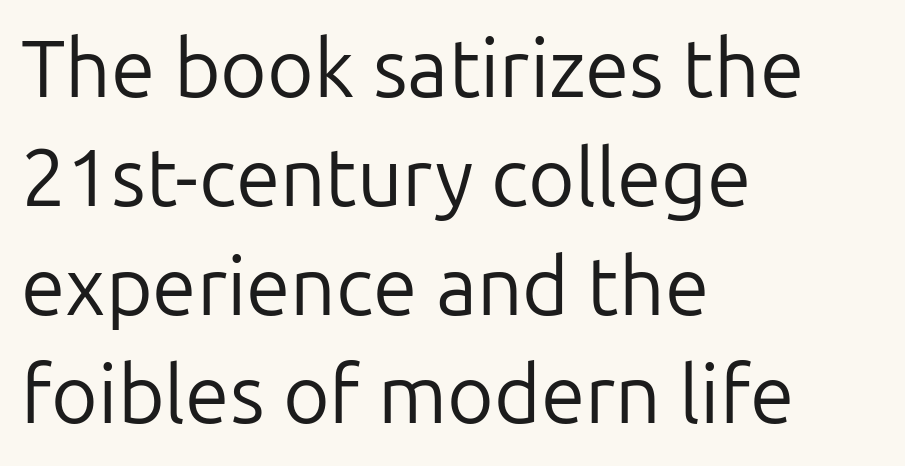
Unlike a traditional serif, this face leaves its strokes unadorned. No extra tracking has been applied to these lines. The letters look calm and open, with moderate or lighter stems. Regular leading. The lettering holds an erect, upright posture throughout.
